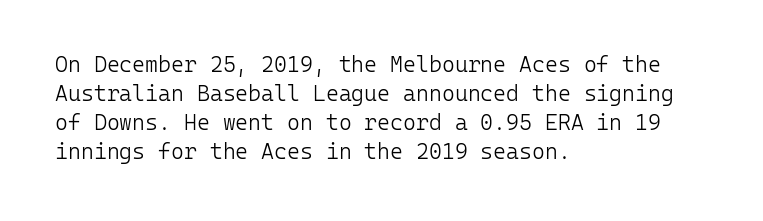
The image shows 22 px text type, upright; set left-aligned, normal line spacing (1.32x), normal letter spacing, not underlined.
